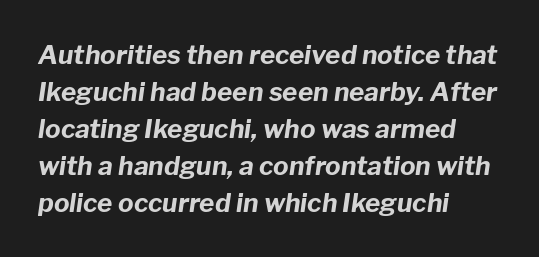
{"italic": "yes", "lean": "right", "slant_degrees": 8, "bold": "yes", "underline": "no", "align": "left", "line_spacing": "normal", "line_spacing_ratio": 1.42, "letter_spacing": "normal", "letter_spacing_em": 0.0, "glyph_px": 26}
